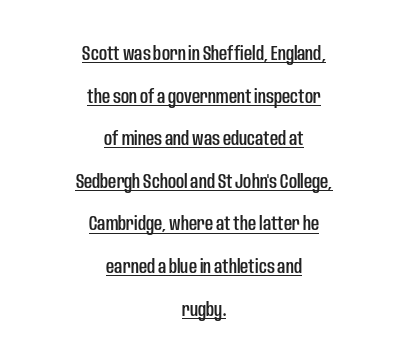
A roman cut, with each character standing at attention. The text block is weighted toward neither margin, spreading evenly from the middle. Honestly, the underline is the first thing you notice here. Successive baselines arrive slowly, with a big drop between each. A typesetter would call this zero additional tracking.
